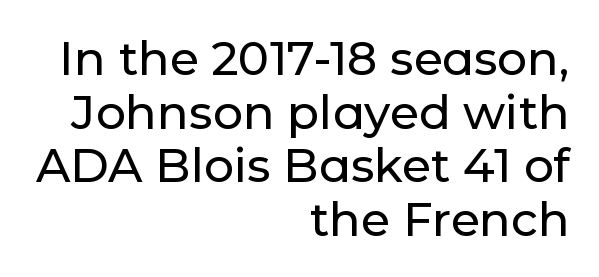
The image shows 47 px sans-serif type, upright; set right-aligned, tight line spacing (1.14x), normal letter spacing, not underlined; low stroke contrast and a medium x-height.
